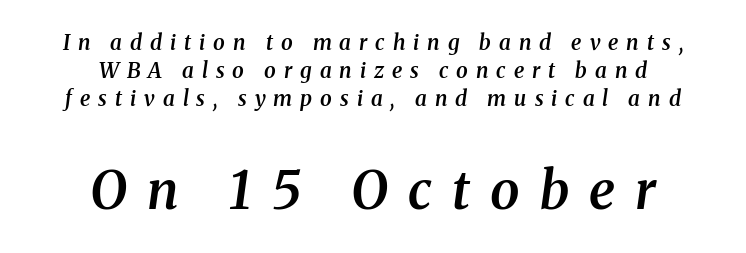
The letters advance in unequal steps, a hallmark of proportional type. Descenders are the only things crossing below the line. Look at the glyph heights: the lower group is clearly the bigger setting. Caption: multi-line text, centered on the measure. The gaps between neighbouring characters are conspicuously large.
